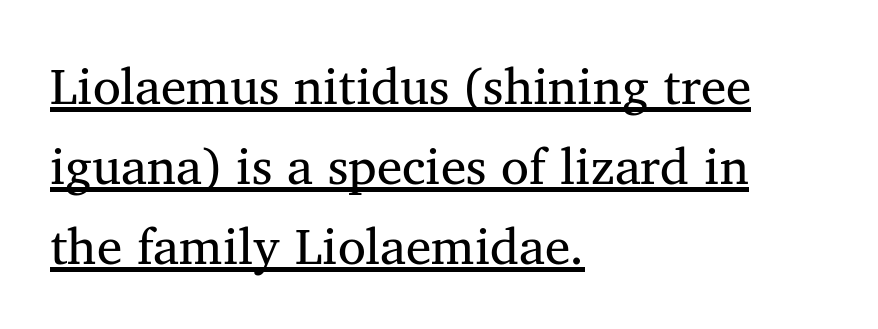
{"serif": "yes", "bold": "no", "weight": "regular", "width": "normal", "stroke_contrast": "medium", "x_height": "medium", "monospaced": "no", "underline": "yes", "align": "left", "line_spacing": "normal", "line_spacing_ratio": 1.57, "letter_spacing": "normal", "letter_spacing_em": 0.0, "glyph_px": 51}
